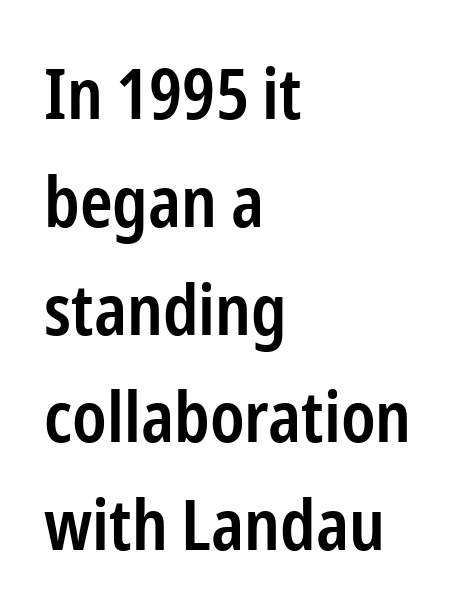
The image shows 70 px semibold, condensed sans-serif type, upright; set left-aligned, normal line spacing (1.54x), normal letter spacing, not underlined; low stroke contrast and a medium x-height.
